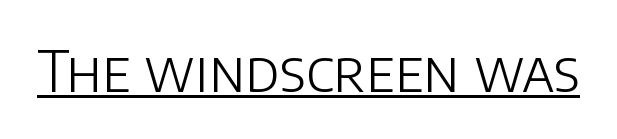
Q: Is the text bold? A: No.
Q: Is the text italic (slanted)? A: No, it is upright.
Q: Is the typeface a serif or a sans-serif typeface? A: Sans-serif.
Q: Is the text underlined? A: Yes.
Q: Is the spacing between letters normal or unusually wide? A: Normal.
Q: Width (condensed, normal, or wide)? A: Normal.
Q: Stroke contrast? A: Low.
Q: x-height? A: Large.
Q: Monospaced? A: No.
